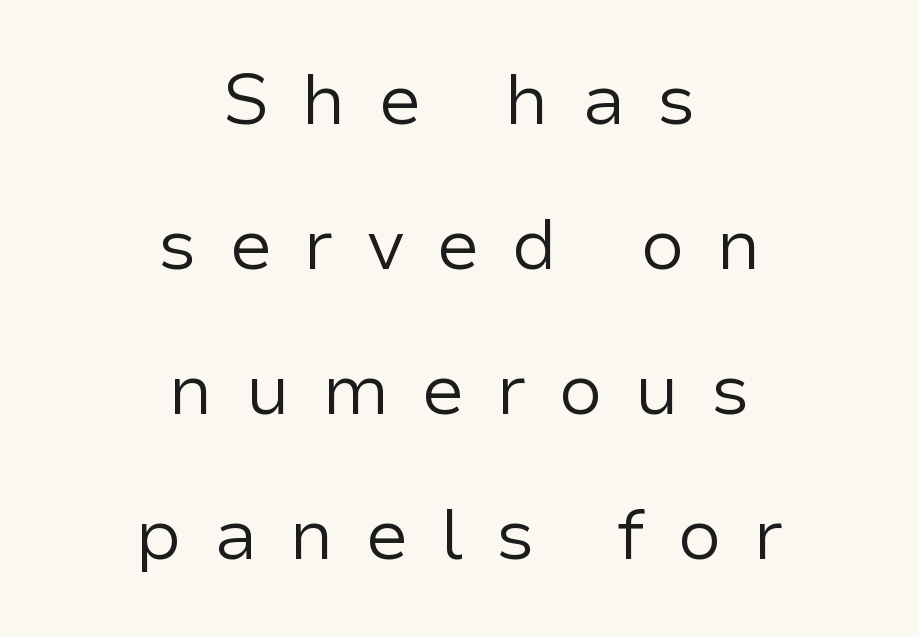
The characters are drawn with everyday or finer stroke widths. Compared with a flush-left layout, this one balances lines on the center instead. The passage shown is typed in a proportional face where columns would drift. In terms of posture, this sample is upright.
